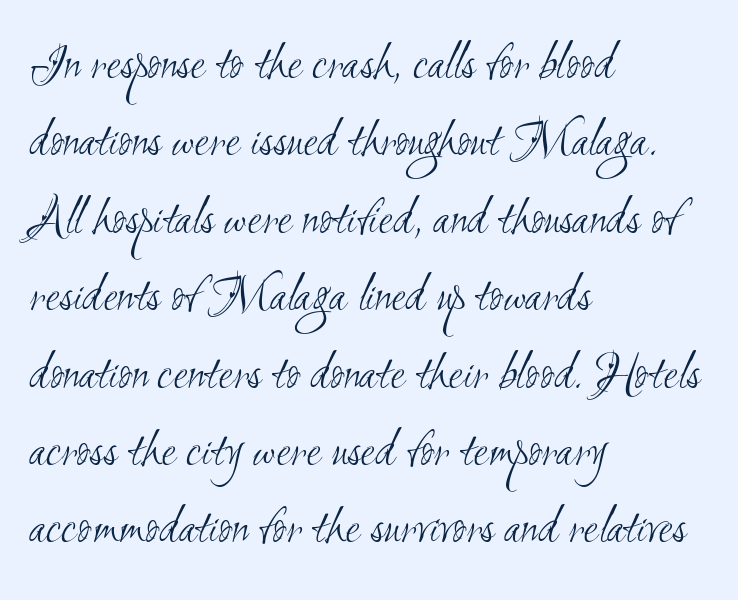
Nobody touched the tracking dial on this one. Look at the bottom of the vertical strokes: they stop flat, with no serifs. Stems and bowls with no extra thickness — not bold. A bare baseline throughout the passage. Alignment: flush left.
